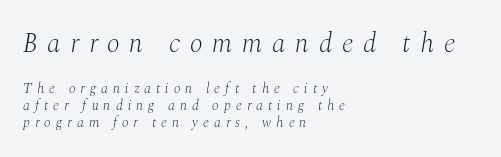
The image shows 27 px text type, italic (leaning right); set left-aligned, line spacing 1.22x, unusually wide letter spacing (+0.36 em), not underlined; the first (top) block is 1.93x larger.
